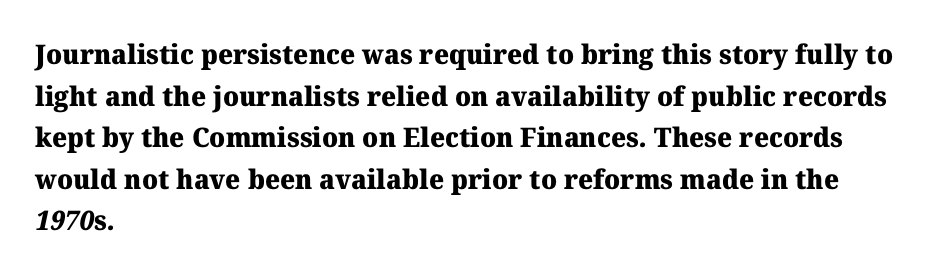
Q: Is the text bold? A: Yes.
Q: Is the text underlined? A: No.
Q: How is the paragraph aligned? A: Left-aligned.
Q: Is the spacing between letters normal or unusually wide? A: Normal.
Q: Is the spacing between lines tight, normal or loose? A: Normal.
